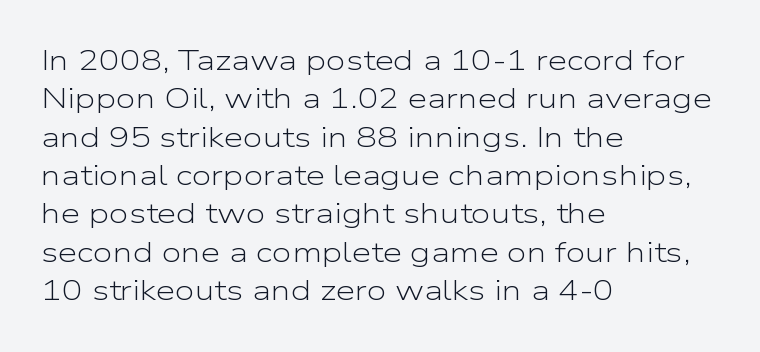
Q: Is the text bold? A: No.
Q: Is the text italic (slanted)? A: No, it is upright.
Q: Is the typeface a serif or a sans-serif typeface? A: Sans-serif.
Q: Is the text underlined? A: No.
Q: How is the paragraph aligned? A: Left-aligned.
Q: Is the spacing between letters normal or unusually wide? A: Normal.
Q: Is the spacing between lines tight, normal or loose? A: Normal.
Q: Width (condensed, normal, or wide)? A: Wide.
Q: Stroke contrast? A: Low.
Q: x-height? A: Medium.
Q: Monospaced? A: No.
